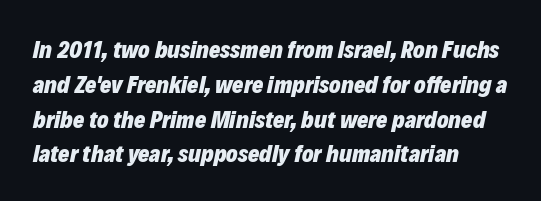
Q: Is the text bold? A: Yes.
Q: Is the text italic (slanted)? A: Yes, it leans right by about 12 degrees.
Q: Is the text underlined? A: No.
Q: How is the paragraph aligned? A: Left-aligned.
Q: Is the spacing between letters normal or unusually wide? A: Normal.
Q: Is the spacing between lines tight, normal or loose? A: Normal.
